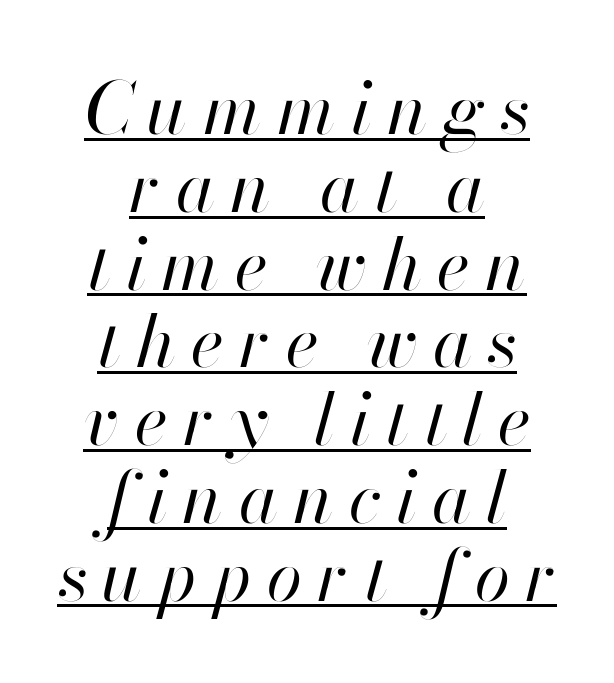
Each letter keeps its own natural width here, so spacing adapts to shape. These characters rest on top of a visible drawn line. Each word looks stretched out because of the extra space between its letters. This rendering uses center alignment, leaving both contours irregular but symmetric. The line-height multiplier appears low, near solid setting. Weight: not bold — regular or lighter.
